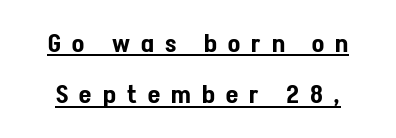
You can see a thin bar hugging the bottom of the glyphs. If you drew a line through each stem, it would be perfectly vertical. The letterforms stand isolated, each surrounded by extra space. Baseline-to-baseline distance is far greater than the letter height.
